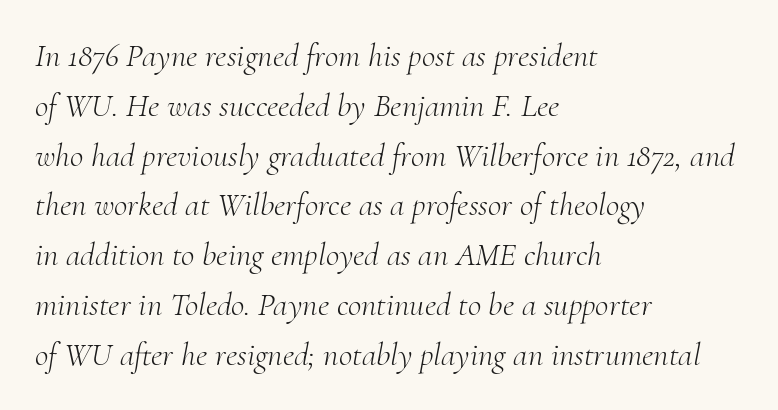
The image shows 33 px light serif type, italic (leaning right); set left-aligned, normal line spacing (1.51x), normal letter spacing, not underlined; medium stroke contrast and a small x-height.
